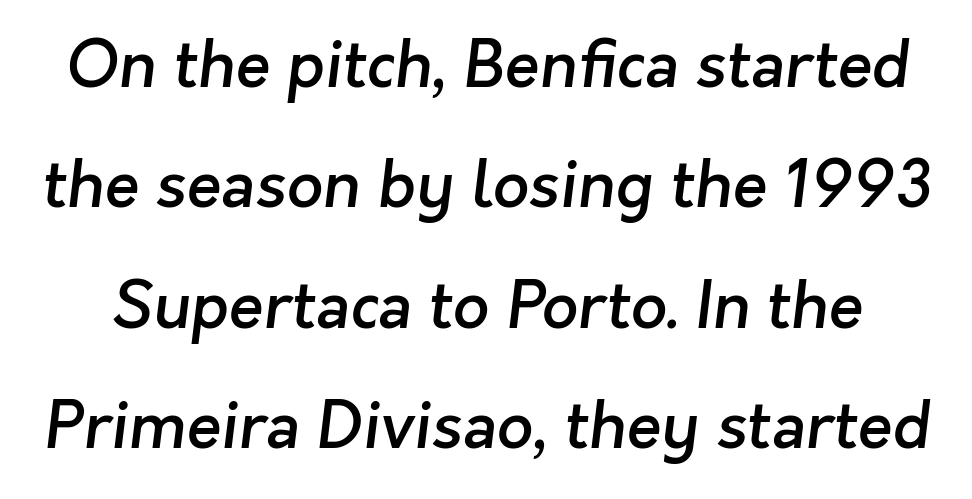
{"serif": "no", "bold": "semi", "weight": "semibold", "width": "normal", "stroke_contrast": "low", "x_height": "medium", "monospaced": "no", "underline": "no", "line_spacing_ratio": 1.88, "letter_spacing": "normal", "letter_spacing_em": 0.0, "glyph_px": 64}
